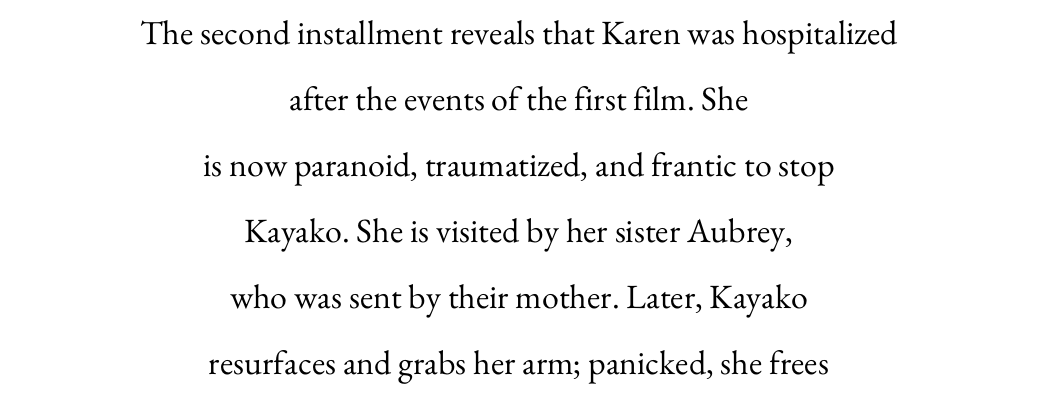
The image shows 34 px regular-weight serif type, upright; set centered, loose line spacing (1.94x), normal letter spacing, not underlined; medium stroke contrast and a small x-height.
